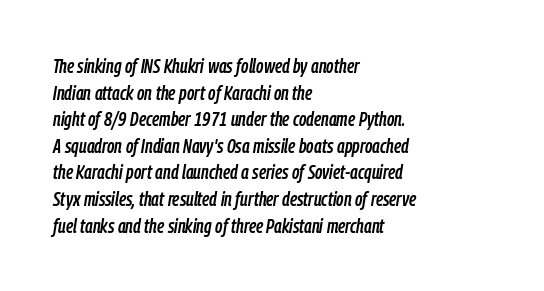
The image shows 20 px text type, italic (leaning right); set left-aligned, normal line spacing (1.33x), normal letter spacing, not underlined.
